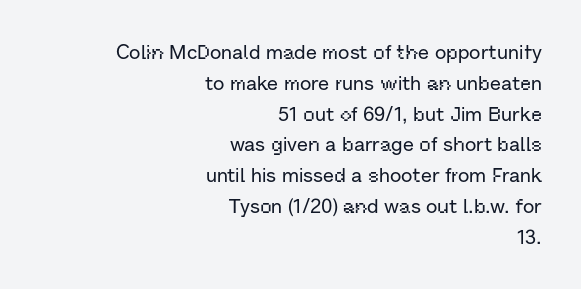
The image shows 20 px text type, upright; set right-aligned, normal line spacing (1.54x), normal letter spacing, not underlined.
